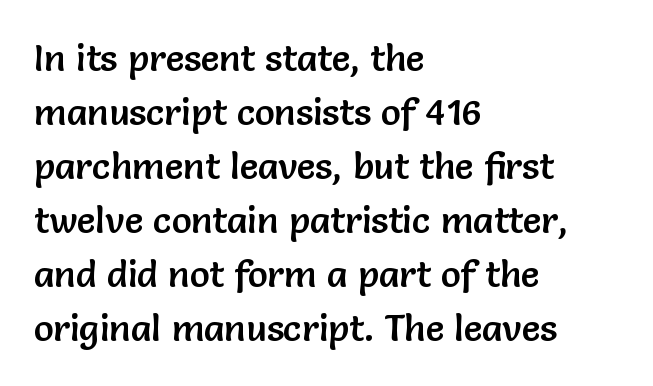
These lines are composed in type without serifs. Decoration check: the copy has no underline. Which margin do the lines hug? The left one — the right edge is uneven. Characters remain perfectly vertical along every line.
